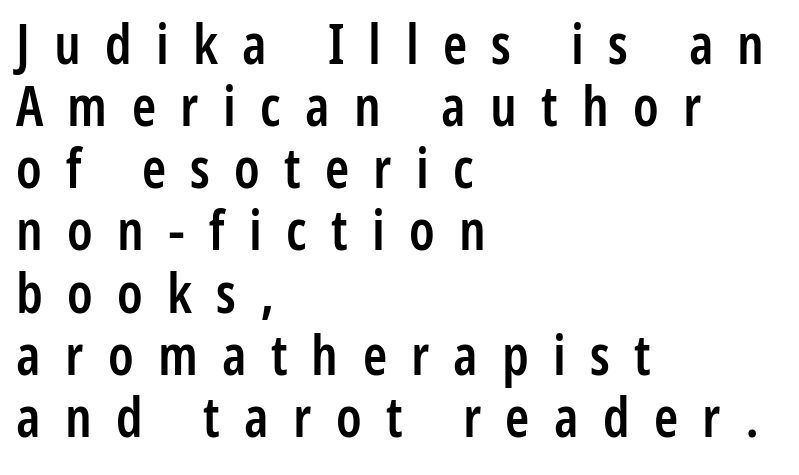
The image shows 55 px semibold, condensed sans-serif type, upright; set left-aligned, tight line spacing (1.13x), unusually wide letter spacing (+0.44 em), not underlined; low stroke contrast and a medium x-height.
